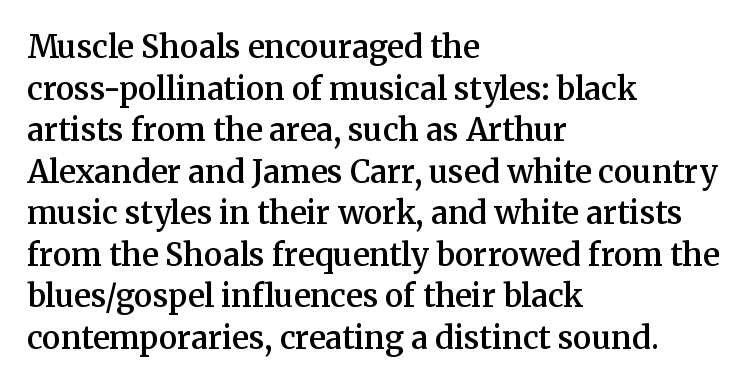
{"serif": "yes", "italic": "no", "bold": "semi", "weight": "semibold", "width": "normal", "stroke_contrast": "medium", "x_height": "medium", "monospaced": "no", "underline": "no", "align": "left", "line_spacing": "normal", "line_spacing_ratio": 1.34, "letter_spacing": "normal", "letter_spacing_em": 0.0, "glyph_px": 31}
